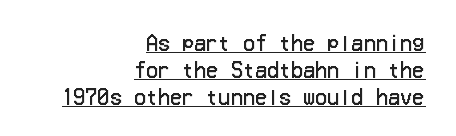
The image shows 20 px text type, upright; set right-aligned, normal line spacing (1.35x), normal letter spacing, underlined.
